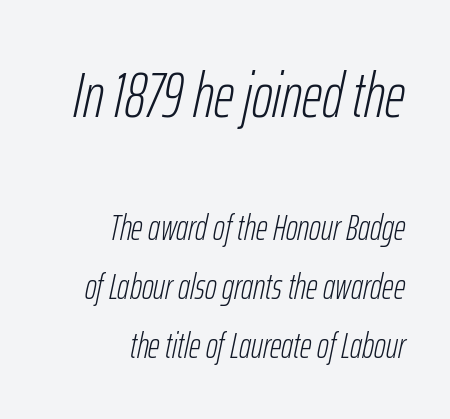
Q: Is the text bold? A: No.
Q: Is the text italic (slanted)? A: Yes, it leans right by about 12 degrees.
Q: Is the text underlined? A: No.
Q: How is the paragraph aligned? A: Right-aligned.
Q: Is the spacing between letters normal or unusually wide? A: Normal.
Q: Is the spacing between lines tight, normal or loose? A: Normal.
Q: Which block of text is set in a larger size, the first (top) or the second (bottom)? A: The first (top) one.
Q: Width (condensed, normal, or wide)? A: Condensed.
Q: Stroke contrast? A: Low.
Q: x-height? A: Medium.
Q: Monospaced? A: No.
